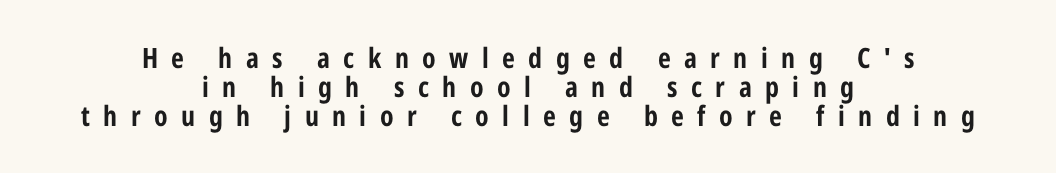
Q: Is the text bold? A: Yes.
Q: Is the text italic (slanted)? A: No, it is upright.
Q: Is the typeface a serif or a sans-serif typeface? A: Sans-serif.
Q: Is the text underlined? A: No.
Q: How is the paragraph aligned? A: Centered.
Q: Is the spacing between letters normal or unusually wide? A: Unusually wide.
Q: Is the spacing between lines tight, normal or loose? A: Tight.
Q: Width (condensed, normal, or wide)? A: Condensed.
Q: Stroke contrast? A: Low.
Q: x-height? A: Medium.
Q: Monospaced? A: No.
